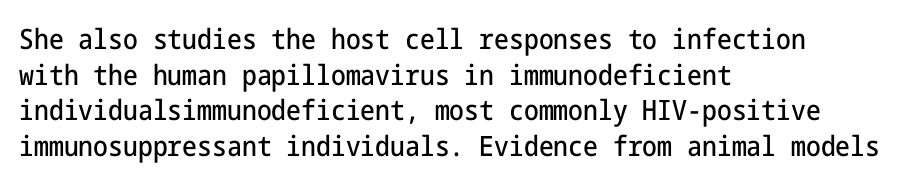
{"serif": "no", "italic": "no", "width": "condensed", "stroke_contrast": "low", "x_height": "medium", "underline": "no", "align": "left", "line_spacing": "normal", "line_spacing_ratio": 1.27, "letter_spacing": "normal", "letter_spacing_em": 0.0, "glyph_px": 28}
